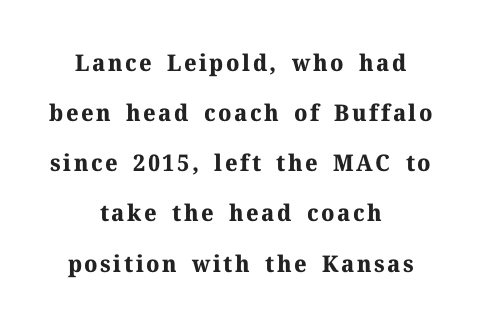
{"italic": "no", "bold": "yes", "underline": "no", "align": "center", "line_spacing": "loose", "line_spacing_ratio": 2.18, "glyph_px": 23}
